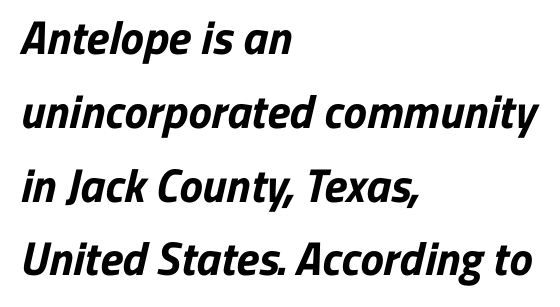
{"serif": "no", "bold": "yes", "weight": "bold", "width": "normal", "stroke_contrast": "low", "x_height": "medium", "monospaced": "no", "underline": "no", "align": "left", "line_spacing": "normal", "line_spacing_ratio": 1.57, "letter_spacing": "normal", "letter_spacing_em": 0.0, "glyph_px": 47}
